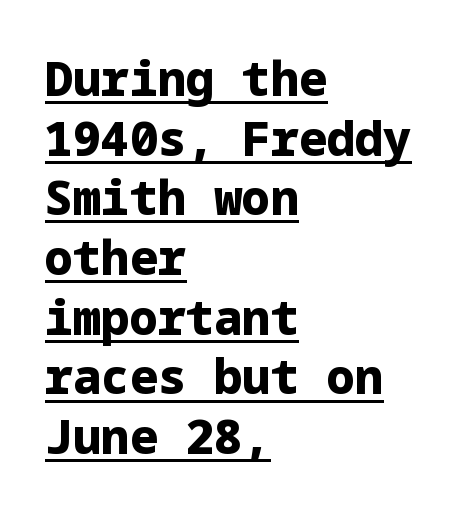
The image shows 47 px heavy sans-serif type, upright; set left-aligned, normal line spacing (1.27x), normal letter spacing, underlined; low stroke contrast and a medium x-height.
